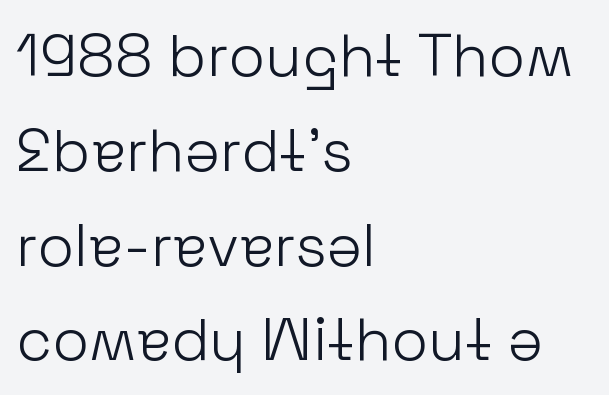
{"serif": "no", "italic": "no", "bold": "no", "weight": "light", "width": "normal", "stroke_contrast": "low", "x_height": "medium", "monospaced": "no", "underline": "no", "align": "left", "line_spacing": "normal", "line_spacing_ratio": 1.58, "letter_spacing": "normal", "letter_spacing_em": 0.0, "glyph_px": 60}
